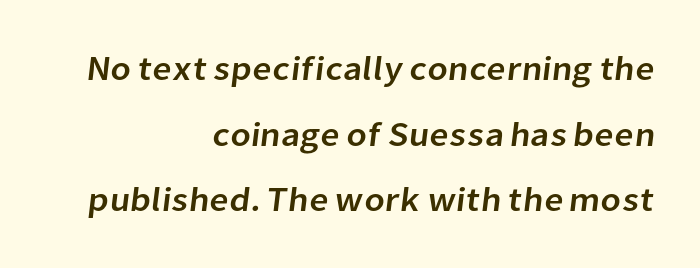
The image shows 34 px sans-serif type; set right-aligned, loose line spacing (1.93x), normal letter spacing, not underlined; low stroke contrast and a medium x-height.
